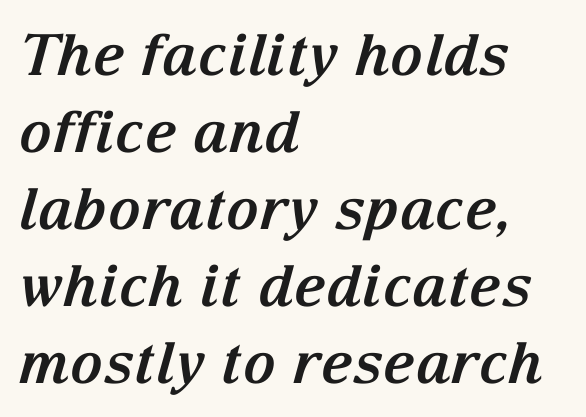
The letters advance in unequal steps, a hallmark of proportional type. Normally led — the rows are evenly, conventionally spaced. Type style note: has serifs. Type without underlining. Pretty heavy lettering here — definitely bold. Does the copy run flush right? No — it runs flush left.
